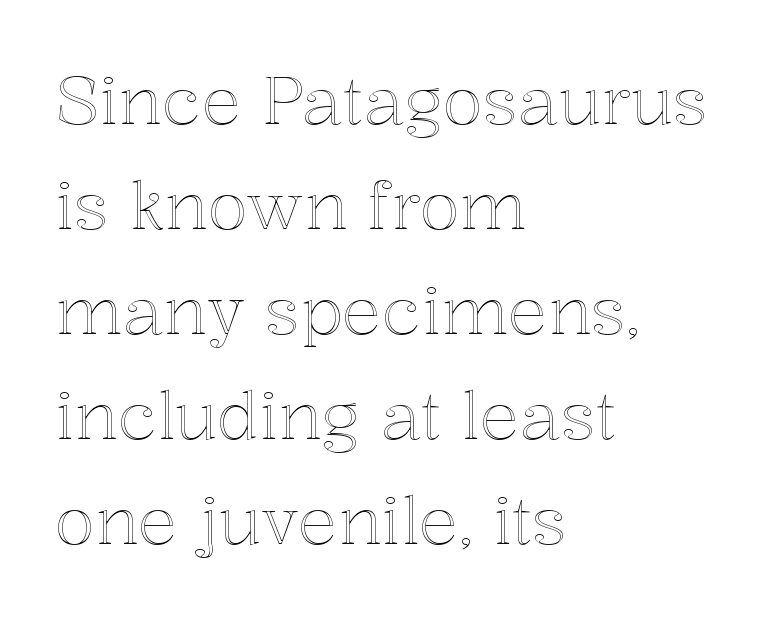
The image shows 66 px text type, upright; set left-aligned, normal line spacing (1.59x), normal letter spacing, not underlined; a medium x-height.
